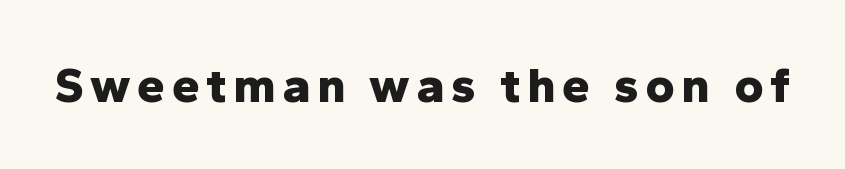
{"serif": "no", "italic": "no", "bold": "yes", "weight": "bold", "width": "normal", "stroke_contrast": "low", "x_height": "medium", "monospaced": "no", "underline": "no", "glyph_px": 50}
